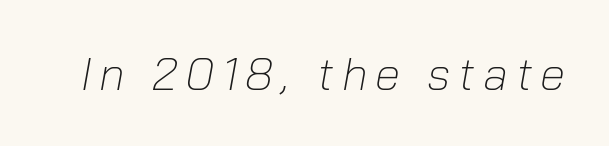
Q: Is the text bold? A: No.
Q: Is the text italic (slanted)? A: Yes, it leans right by about 10 degrees.
Q: Is the text underlined? A: No.
Q: Width (condensed, normal, or wide)? A: Normal.
Q: Stroke contrast? A: Low.
Q: x-height? A: Medium.
Q: Monospaced? A: No.
